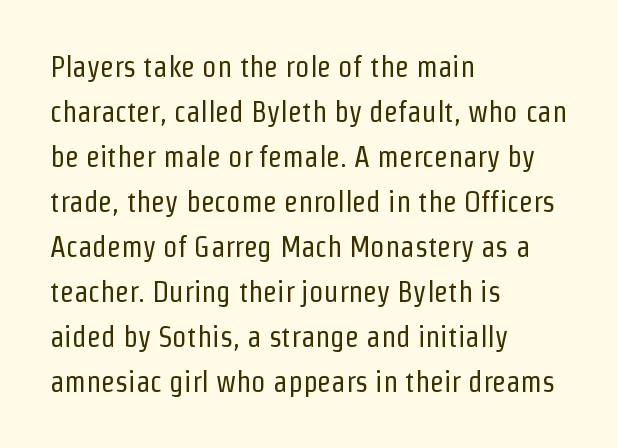
{"serif": "no", "italic": "no", "bold": "no", "weight": "regular", "width": "condensed", "stroke_contrast": "low", "x_height": "medium", "monospaced": "no", "underline": "no", "align": "left", "line_spacing": "normal", "line_spacing_ratio": 1.55, "letter_spacing": "normal", "letter_spacing_em": 0.0, "glyph_px": 29}
